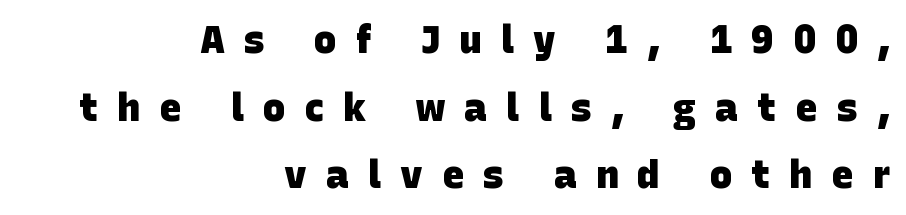
Q: Is the text bold? A: Yes.
Q: Is the typeface a serif or a sans-serif typeface? A: Sans-serif.
Q: Is the text underlined? A: No.
Q: How is the paragraph aligned? A: Right-aligned.
Q: Is the spacing between letters normal or unusually wide? A: Unusually wide.
Q: Width (condensed, normal, or wide)? A: Normal.
Q: Stroke contrast? A: Low.
Q: x-height? A: Large.
Q: Monospaced? A: No.
